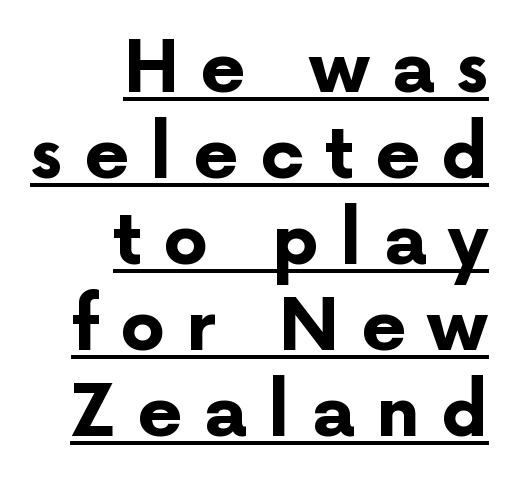
The image shows 71 px bold sans-serif type, upright; set right-aligned, line spacing 1.21x, unusually wide letter spacing (+0.3 em), underlined; low stroke contrast and a medium x-height.
